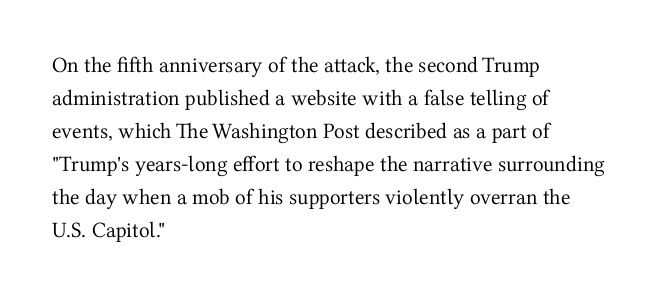
In terms of leading, this rendering sits right in the middle. Quick note: not italic, upright. Stems here are at most as thick as an everyday book face. Letter spacing: default.
